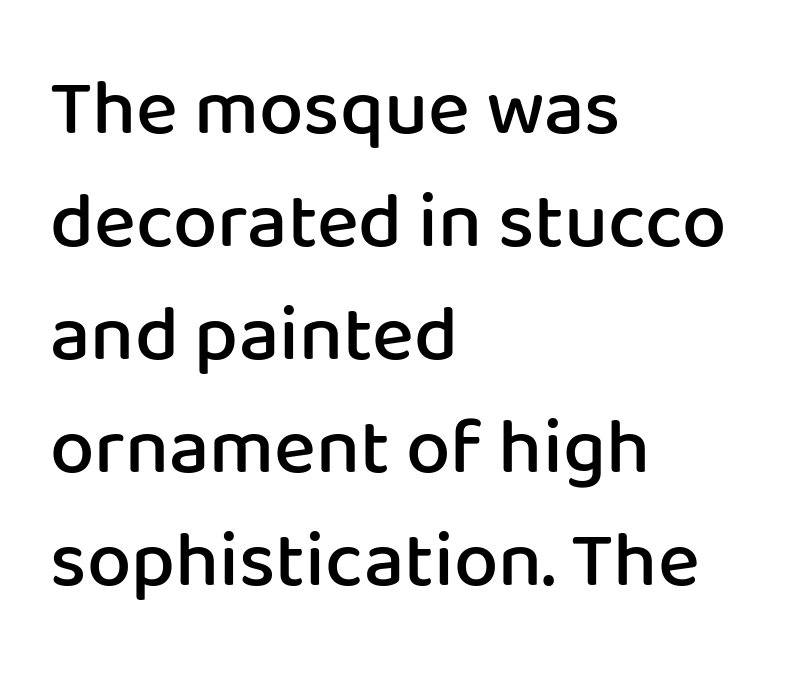
The glyphs have the mass of a demibold cut, below bold. Looks like regular typesetting: each glyph gets only the width it needs. Vertical strokes here are truly vertical. Descender tails drop into unmarked territory.
